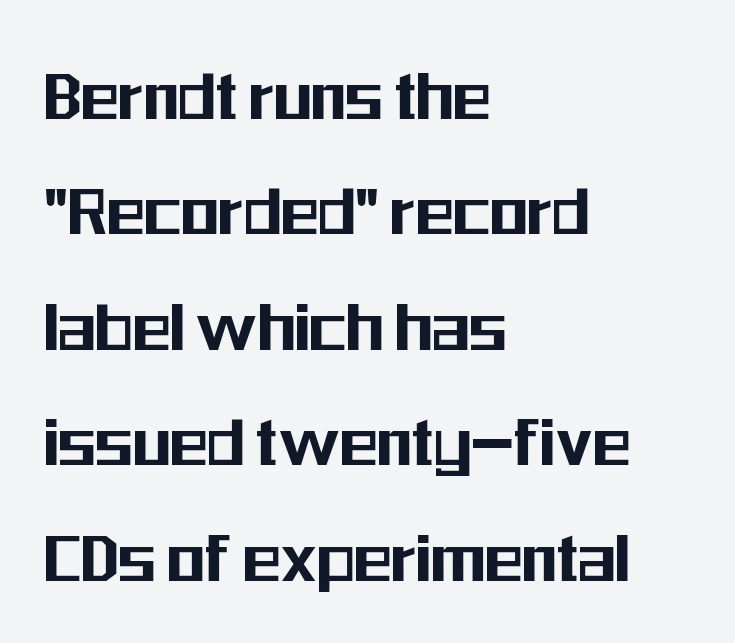
The image shows 78 px condensed sans-serif type, upright; set left-aligned, normal line spacing (1.48x), normal letter spacing, not underlined; medium stroke contrast and a medium x-height.
